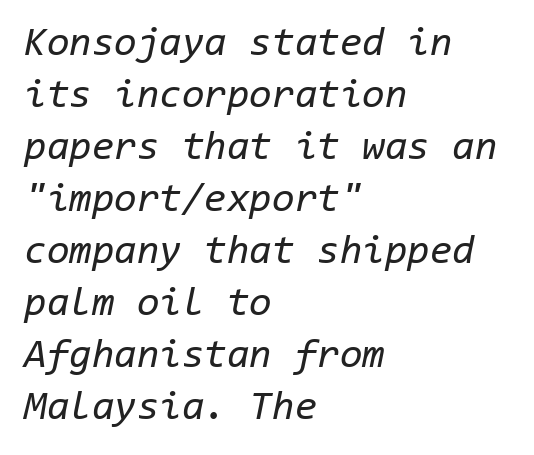
Q: Is the text bold? A: No.
Q: Is the text italic (slanted)? A: Yes, it leans right by about 11 degrees.
Q: Is the text underlined? A: No.
Q: How is the paragraph aligned? A: Left-aligned.
Q: Is the spacing between letters normal or unusually wide? A: Normal.
Q: Is the spacing between lines tight, normal or loose? A: Normal.
Q: Width (condensed, normal, or wide)? A: Normal.
Q: Stroke contrast? A: Low.
Q: x-height? A: Medium.
Q: Monospaced? A: Yes.
